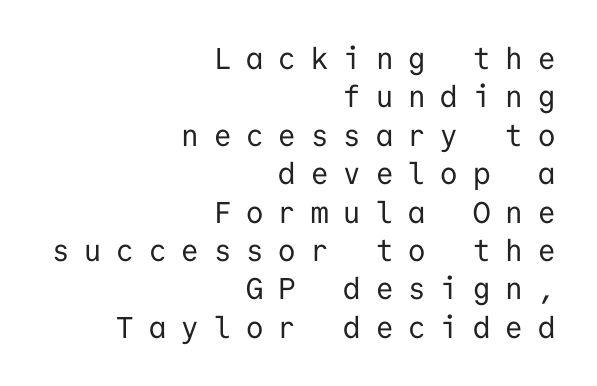
Q: Is the text bold? A: No.
Q: Is the text italic (slanted)? A: No, it is upright.
Q: Is the typeface a serif or a sans-serif typeface? A: Sans-serif.
Q: Is the text underlined? A: No.
Q: How is the paragraph aligned? A: Right-aligned.
Q: Is the spacing between letters normal or unusually wide? A: Unusually wide.
Q: Is the spacing between lines tight, normal or loose? A: Normal.
Q: Width (condensed, normal, or wide)? A: Normal.
Q: Stroke contrast? A: Low.
Q: x-height? A: Medium.
Q: Monospaced? A: Yes.
